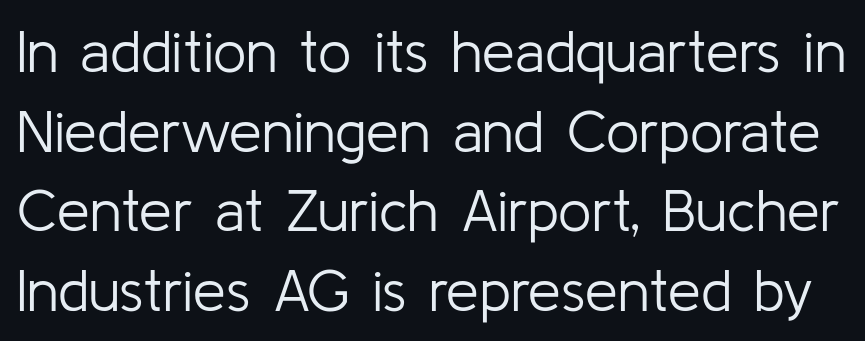
The image shows 59 px light sans-serif type, upright; set normal line spacing (1.35x), normal letter spacing, not underlined; low stroke contrast and a medium x-height.
